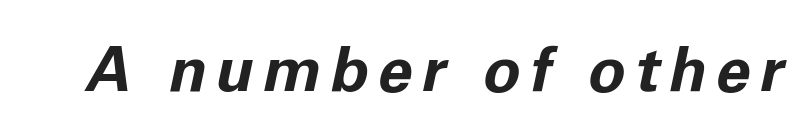
Q: Is the text bold? A: Yes.
Q: Is the text italic (slanted)? A: Yes, it leans right by about 11 degrees.
Q: Is the text underlined? A: No.
Q: Width (condensed, normal, or wide)? A: Normal.
Q: Stroke contrast? A: Low.
Q: x-height? A: Medium.
Q: Monospaced? A: No.
